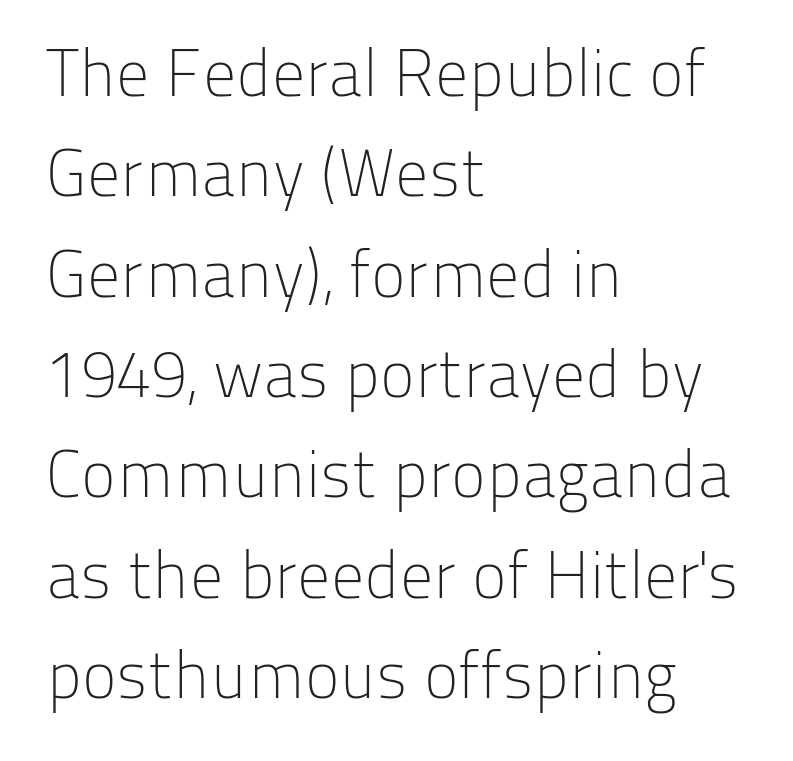
The image shows 66 px light sans-serif type, upright; set left-aligned, normal line spacing (1.52x), normal letter spacing, not underlined; low stroke contrast and a medium x-height.
